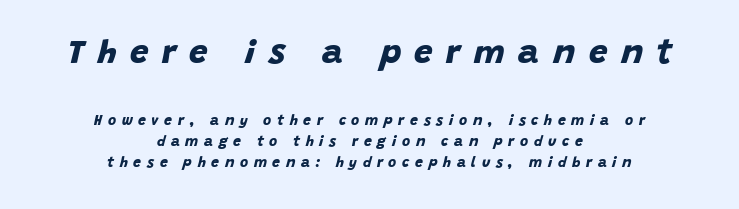
Q: Is the text bold? A: Yes.
Q: Is the typeface a serif or a sans-serif typeface? A: Sans-serif.
Q: Is the text underlined? A: No.
Q: How is the paragraph aligned? A: Centered.
Q: Is the spacing between letters normal or unusually wide? A: Unusually wide.
Q: Is the spacing between lines tight, normal or loose? A: Normal.
Q: Which block of text is set in a larger size, the first (top) or the second (bottom)? A: The first (top) one.
Q: Width (condensed, normal, or wide)? A: Normal.
Q: Stroke contrast? A: Low.
Q: x-height? A: Large.
Q: Monospaced? A: No.
